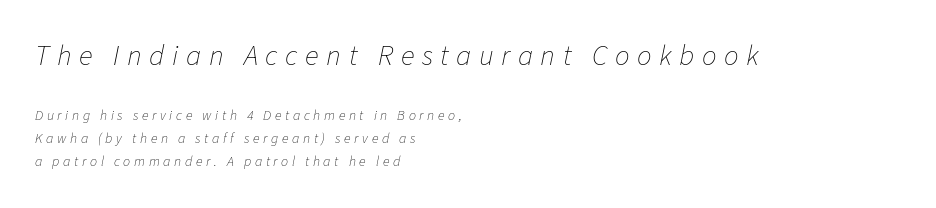
Each letter keeps its own natural width here, so spacing adapts to shape. Each word looks stretched out because of the extra space between its letters. Two sizes are in play, and the larger belongs to the first block. Posture: slanted. Decoration check: the copy has no underline.
